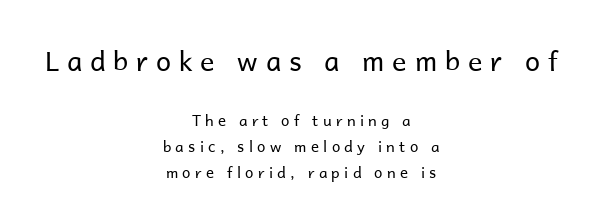
Weight: not bold — regular or lighter. Does extra space separate the letters? Yes, quite a lot of it. If you drew a line through each stem, it would be perfectly vertical. Look at the glyph heights: the upper group is clearly the bigger setting. Any mark beneath the type? The region is blank.
